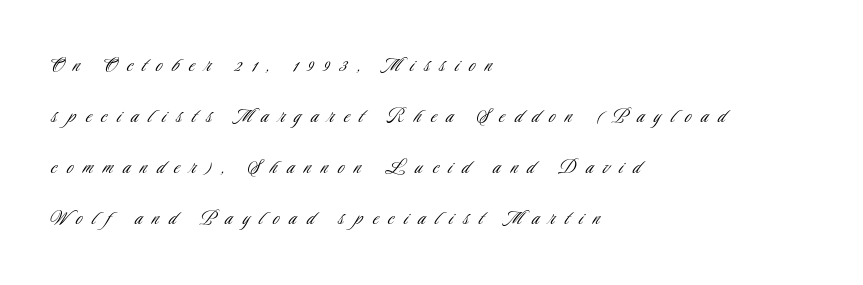
{"bold": "no", "underline": "no", "align": "left", "line_spacing": "loose", "line_spacing_ratio": 2.22, "letter_spacing": "wide", "letter_spacing_em": 0.44, "glyph_px": 23}
